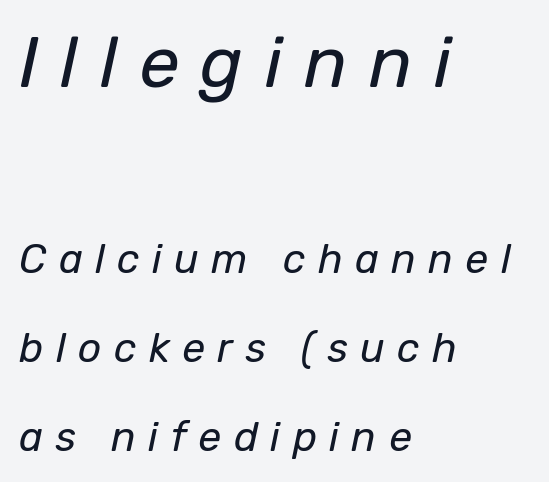
The image shows 72 px regular-weight type, italic (leaning right); set left-aligned, loose line spacing (2.18x), unusually wide letter spacing (+0.3 em), not underlined; the first (top) block is 1.76x larger; low stroke contrast and a medium x-height.
